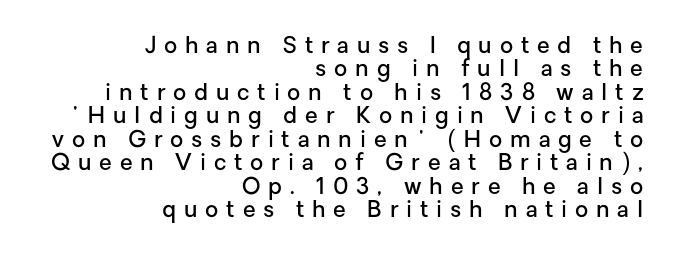
The words here are not underlined. Quick note: interline space is minimal. Casual observation: everything's shoved over to the right. The horizontal fit of the characters is loose and conspicuously gappy.
